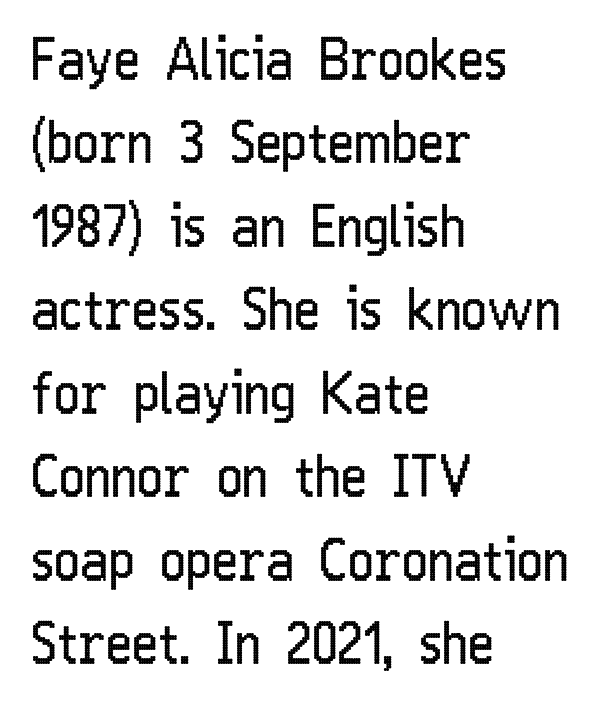
The image shows 56 px regular-weight, condensed sans-serif type, upright; set left-aligned, normal line spacing (1.49x), normal letter spacing, not underlined; low stroke contrast and a medium x-height.
